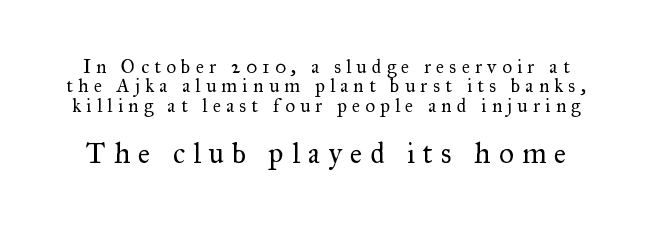
The image shows 29 px regular-weight serif type, upright; set tight line spacing (1.02x), unusually wide letter spacing (+0.28 em), not underlined; the second (bottom) block is 1.53x larger; medium stroke contrast and a small x-height.
